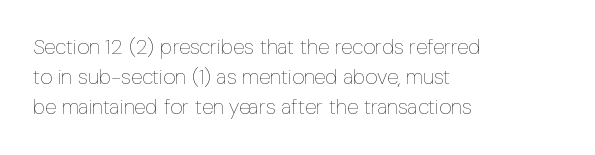
{"italic": "no", "bold": "no", "underline": "no", "align": "left", "line_spacing": "normal", "line_spacing_ratio": 1.44, "letter_spacing": "normal", "letter_spacing_em": 0.0, "glyph_px": 21}
